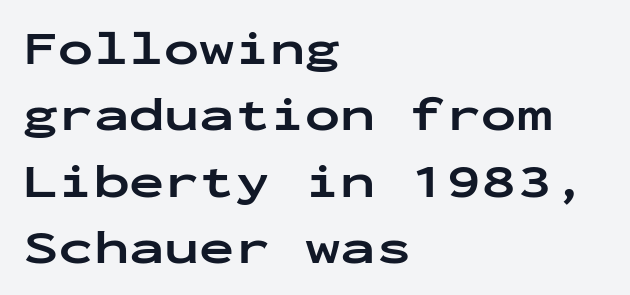
Q: Is the text bold? A: Yes.
Q: Is the text italic (slanted)? A: No, it is upright.
Q: Is the typeface a serif or a sans-serif typeface? A: Sans-serif.
Q: Is the text underlined? A: No.
Q: How is the paragraph aligned? A: Left-aligned.
Q: Is the spacing between letters normal or unusually wide? A: Normal.
Q: Is the spacing between lines tight, normal or loose? A: Normal.
Q: Width (condensed, normal, or wide)? A: Wide.
Q: Stroke contrast? A: Low.
Q: x-height? A: Medium.
Q: Monospaced? A: Yes.
